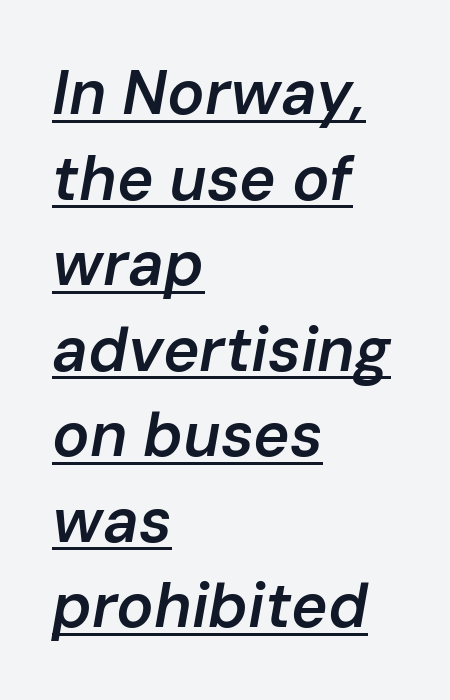
{"italic": "yes", "lean": "right", "slant_degrees": 10, "bold": "semi", "weight": "semibold", "width": "normal", "stroke_contrast": "low", "x_height": "medium", "monospaced": "no", "underline": "yes", "align": "left", "line_spacing": "normal", "line_spacing_ratio": 1.38, "letter_spacing": "normal", "letter_spacing_em": 0.0, "glyph_px": 62}
